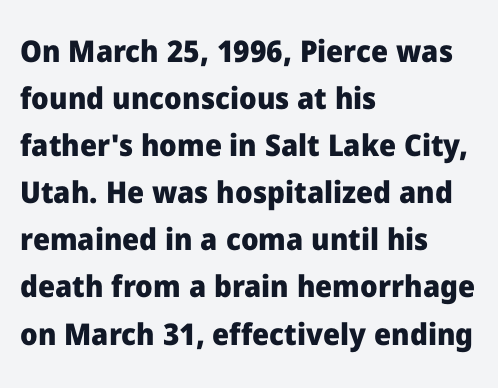
Observe the ordinary spacing: letters are neighbours, not strangers. Compared with typical paragraphs, the rows here are spaced about the same. This is roman type, the default non-slanted kind. Do the characters align in a grid? No, the font is proportional.
